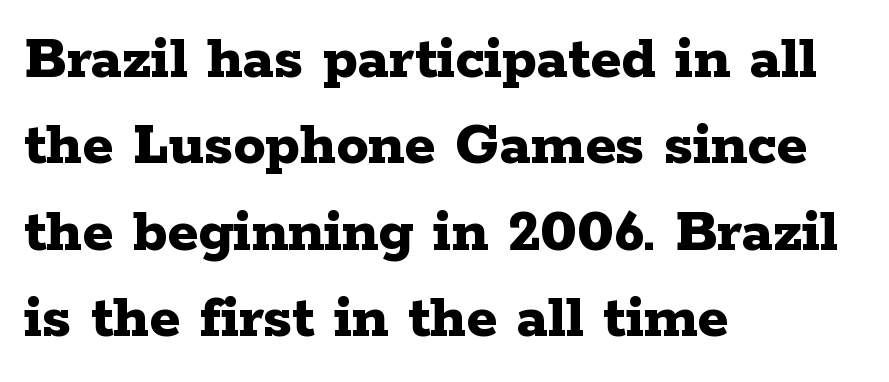
The typesetting leans heavy: a genuine bold. Designer's note — italics off, roman on. Does the leading feel generous? No, just average. Observe the ordinary spacing: letters are neighbours, not strangers.
